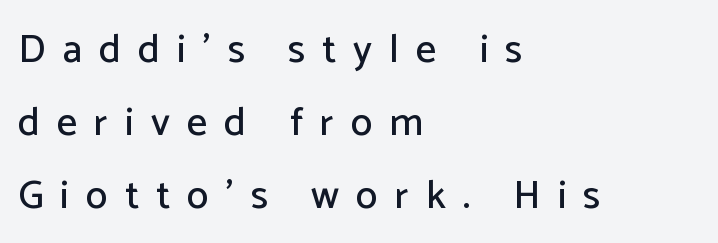
The image shows 40 px sans-serif type, upright; set left-aligned, line spacing 1.83x, unusually wide letter spacing (+0.43 em), not underlined; low stroke contrast and a medium x-height.
